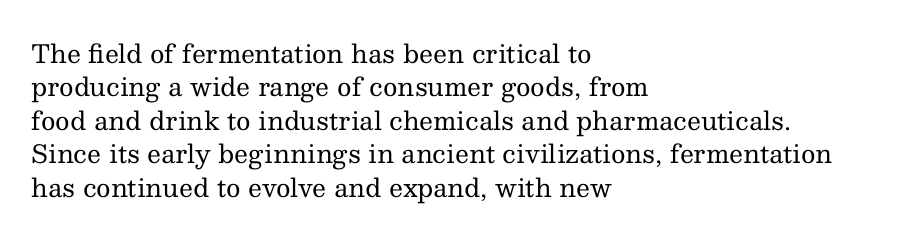
Q: Is the text bold? A: No.
Q: Is the text italic (slanted)? A: No, it is upright.
Q: Is the text underlined? A: No.
Q: How is the paragraph aligned? A: Left-aligned.
Q: Is the spacing between letters normal or unusually wide? A: Normal.
Q: Is the spacing between lines tight, normal or loose? A: Normal.
